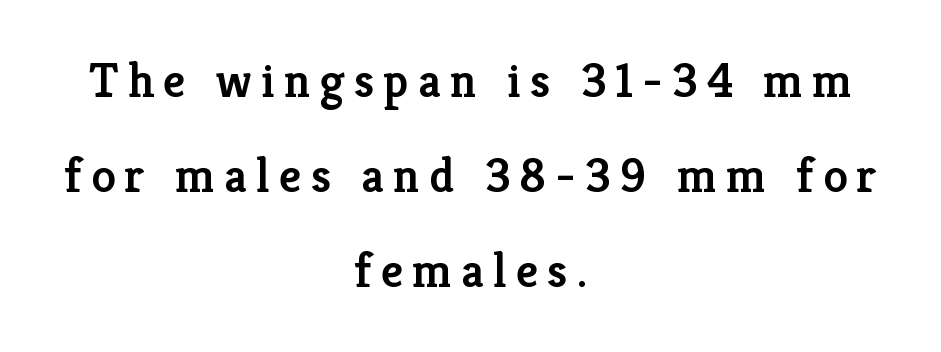
Q: Is the text bold? A: Semi-bold.
Q: Is the text italic (slanted)? A: No, it is upright.
Q: Is the typeface a serif or a sans-serif typeface? A: Serif.
Q: Is the text underlined? A: No.
Q: How is the paragraph aligned? A: Centered.
Q: Is the spacing between lines tight, normal or loose? A: Loose.
Q: Width (condensed, normal, or wide)? A: Normal.
Q: Stroke contrast? A: Low.
Q: x-height? A: Medium.
Q: Monospaced? A: No.
